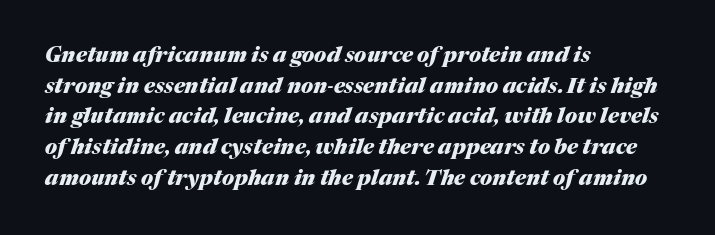
The gap between lines stays unmarked. The block of text has a typical density, with ordinary space between rows. The letters are bold, with thick, heavy strokes. The typography opts for an oblique posture over an upright one. The lines in this sample share a left origin and differ only in where they stop.
